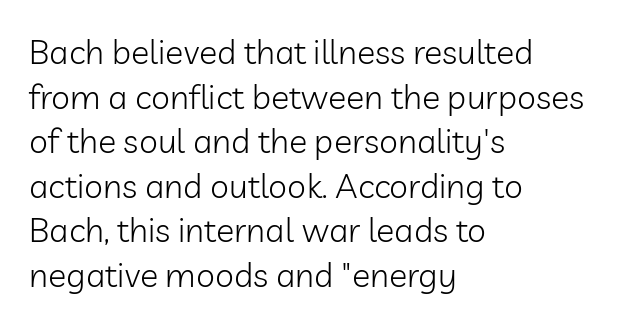
The image shows 34 px light sans-serif type, upright; set left-aligned, normal line spacing (1.31x), normal letter spacing, not underlined; low stroke contrast and a medium x-height.
